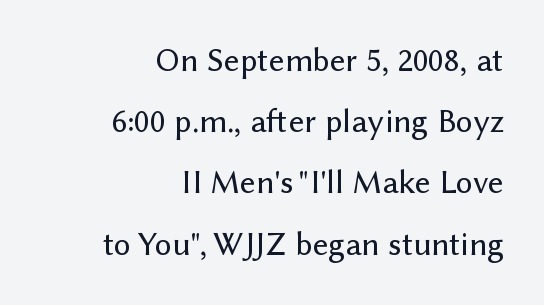
{"serif": "no", "italic": "no", "width": "normal", "stroke_contrast": "low", "x_height": "medium", "monospaced": "no", "underline": "no", "align": "right", "line_spacing_ratio": 1.8, "letter_spacing": "normal", "letter_spacing_em": 0.0, "glyph_px": 34}
